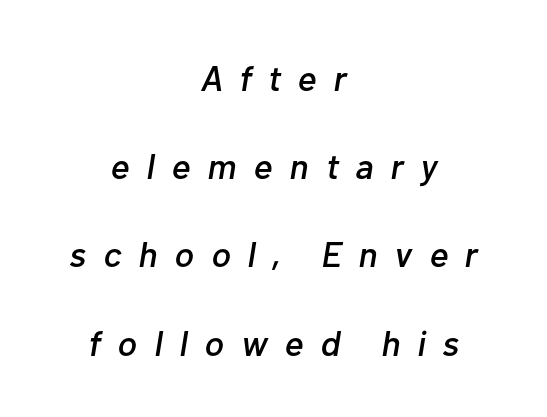
The whole block is typeset with a tilt. The horizontal fit of the characters is loose and conspicuously gappy. Successive baselines arrive slowly, with a big drop between each. The lines are quadded center.
